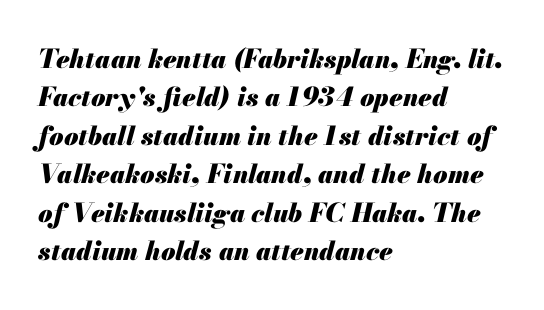
Q: Is the text bold? A: Yes.
Q: Is the text italic (slanted)? A: Yes, it leans right by about 13 degrees.
Q: Is the text underlined? A: No.
Q: How is the paragraph aligned? A: Left-aligned.
Q: Is the spacing between letters normal or unusually wide? A: Normal.
Q: Is the spacing between lines tight, normal or loose? A: Normal.
